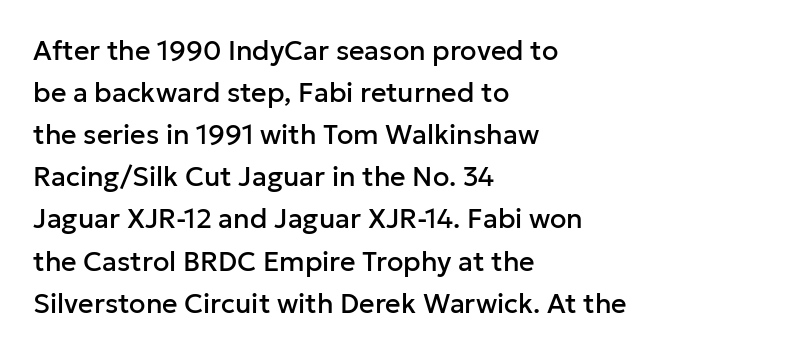
{"italic": "no", "underline": "no", "align": "left", "line_spacing": "normal", "line_spacing_ratio": 1.56, "letter_spacing": "normal", "letter_spacing_em": 0.0, "glyph_px": 27}
